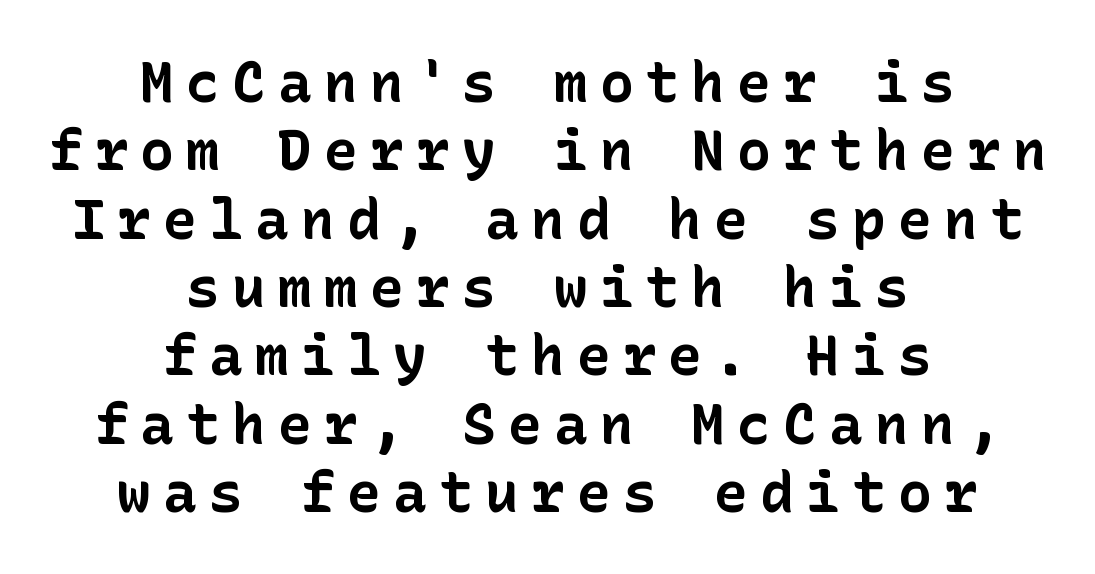
{"serif": "no", "italic": "no", "bold": "yes", "weight": "bold", "width": "normal", "stroke_contrast": "low", "x_height": "medium", "underline": "no", "align": "center", "line_spacing_ratio": 1.22, "letter_spacing": "wide", "letter_spacing_em": 0.22, "glyph_px": 56}
